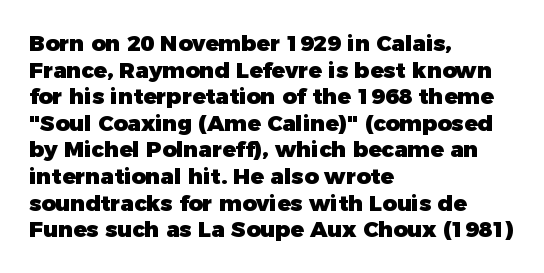
The image shows 22 px bold type, upright; set left-aligned, line spacing 1.21x, normal letter spacing, not underlined.
